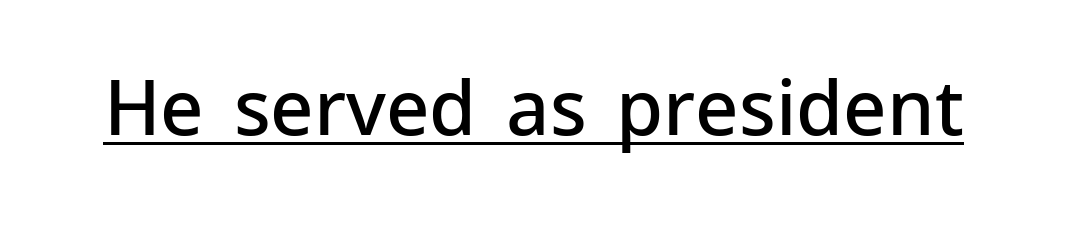
Q: Is the text bold? A: Semi-bold.
Q: Is the text italic (slanted)? A: No, it is upright.
Q: Is the typeface a serif or a sans-serif typeface? A: Sans-serif.
Q: Is the text underlined? A: Yes.
Q: Is the spacing between letters normal or unusually wide? A: Normal.
Q: Width (condensed, normal, or wide)? A: Normal.
Q: Stroke contrast? A: Low.
Q: x-height? A: Medium.
Q: Monospaced? A: No.
